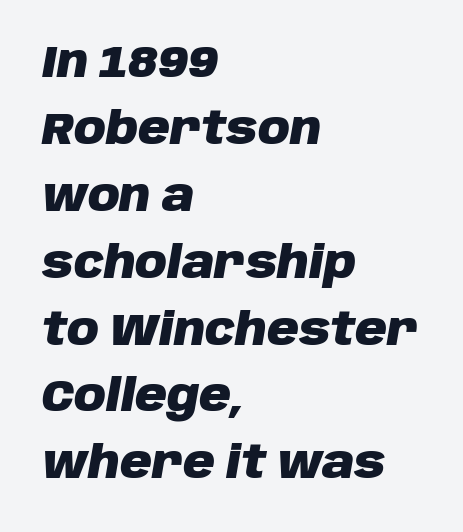
The image shows 44 px heavy type, italic (leaning right); set left-aligned, normal line spacing (1.52x), normal letter spacing, not underlined; low stroke contrast and a large x-height.
